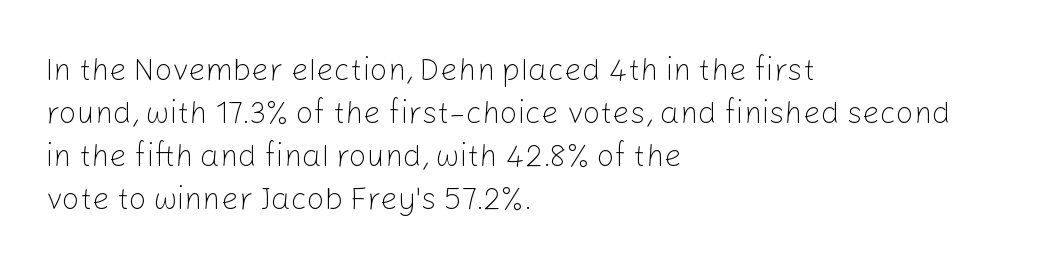
The passage is arranged the way most books set body copy — flush left. The typography opts for an upright posture over an oblique one. The letters look calm and open, with moderate or lighter stems. The specimen omits any rule beneath the text block's lines. These lines are composed in type without serifs. How are the letters spaced? Ordinarily, with no added tracking.
